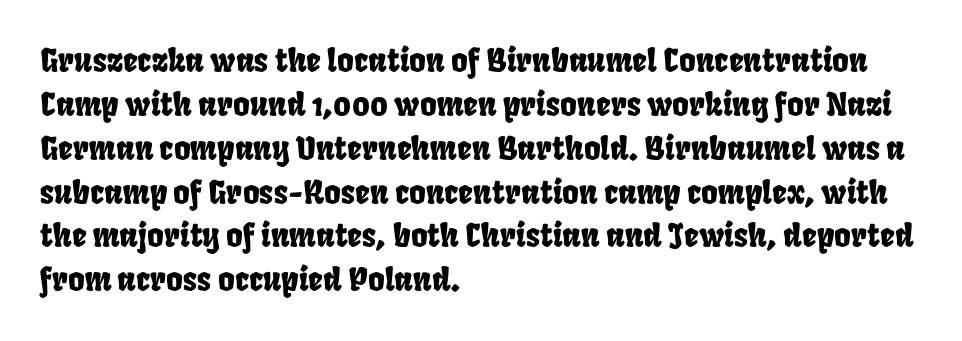
The image shows 32 px condensed type; set left-aligned, normal line spacing (1.37x), normal letter spacing, not underlined; low stroke contrast and a large x-height.
